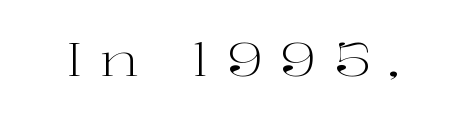
Q: Is the text bold? A: No.
Q: Is the text italic (slanted)? A: No, it is upright.
Q: Is the typeface a serif or a sans-serif typeface? A: Serif.
Q: Is the text underlined? A: No.
Q: Is the spacing between letters normal or unusually wide? A: Unusually wide.
Q: Width (condensed, normal, or wide)? A: Wide.
Q: Stroke contrast? A: High.
Q: x-height? A: Medium.
Q: Monospaced? A: No.
